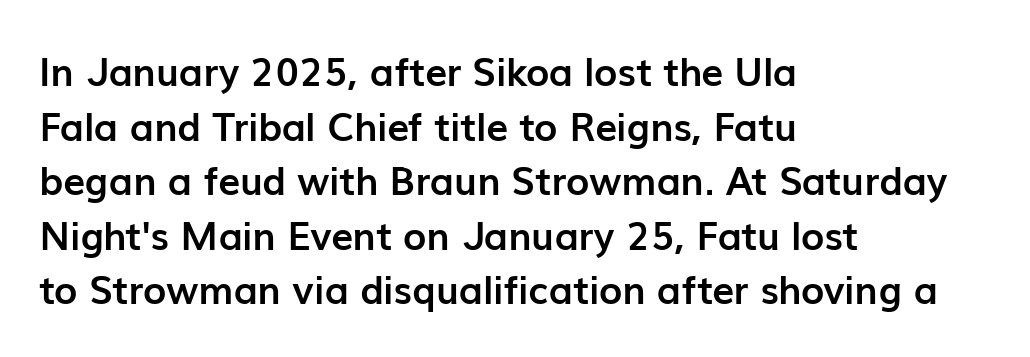
Unmarked baselines from the first word to the last. Does the type have serifs? No, each stem ends abruptly. This sample has the flowing, uneven cadence of proportional lettering. Students, this is bold: see how much ink each stroke carries. Every stem runs plumb, perpendicular to the baseline.
